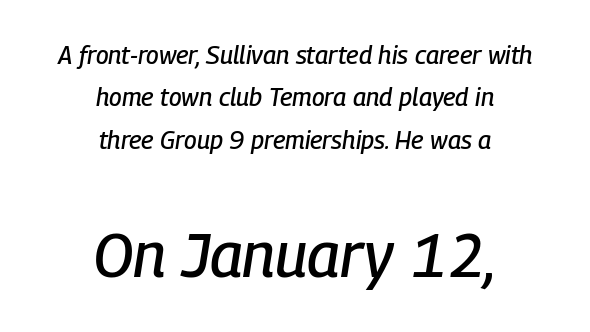
Is the letter spacing exaggerated? No — it looks like the ordinary default. The lines are quadded center. Emphasis-style slanted type is in use. One glance says typical: line gaps are just what's usual. Each row of text sits above clean, open space.
